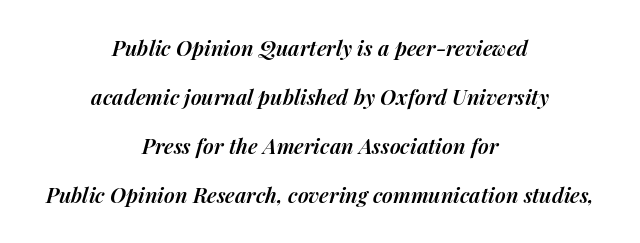
The image shows 21 px text type, italic (leaning right); set centered, loose line spacing (2.34x), normal letter spacing, not underlined.
